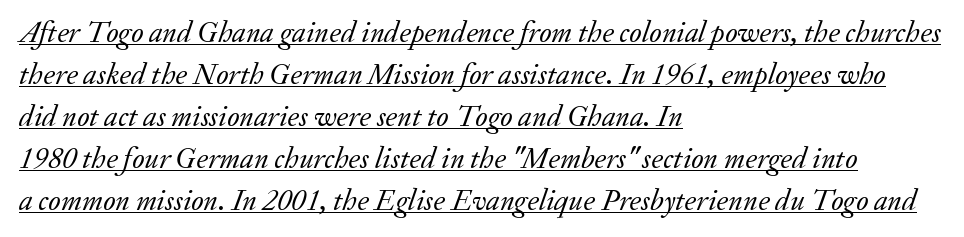
{"serif": "yes", "italic": "yes", "lean": "right", "slant_degrees": 20, "bold": "no", "weight": "regular", "width": "normal", "stroke_contrast": "low", "x_height": "small", "monospaced": "no", "underline": "yes", "align": "left", "line_spacing": "normal", "line_spacing_ratio": 1.4, "letter_spacing": "normal", "letter_spacing_em": 0.0, "glyph_px": 30}
